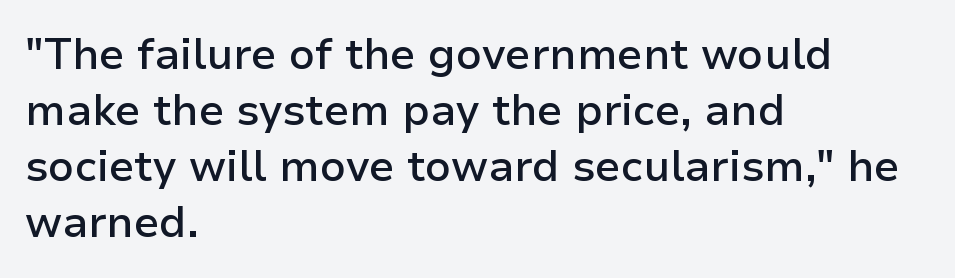
{"serif": "no", "italic": "no", "bold": "semi", "weight": "semibold", "width": "normal", "stroke_contrast": "low", "x_height": "medium", "monospaced": "no", "underline": "no", "align": "left", "line_spacing": "normal", "line_spacing_ratio": 1.3, "letter_spacing": "normal", "letter_spacing_em": 0.0, "glyph_px": 43}
